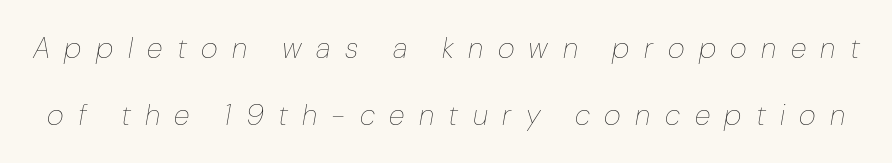
Here the glyphs are tracked loosely, breaking word shapes into spaced letters. Note the varied advance widths — an 'i' is clearly narrower than an 'm'. Designer's note — italics engaged. These glyphs show unthickened strokes, regular width or finer. The zone under the glyphs is completely vacant.
